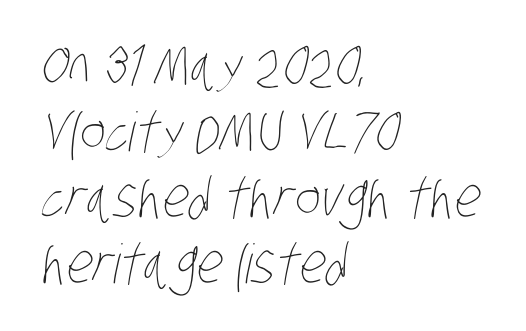
{"bold": "no", "weight": "thin", "width": "condensed", "stroke_contrast": "low", "x_height": "large", "monospaced": "no", "underline": "no", "align": "left", "line_spacing_ratio": 1.22, "letter_spacing": "normal", "letter_spacing_em": 0.0, "glyph_px": 54}
